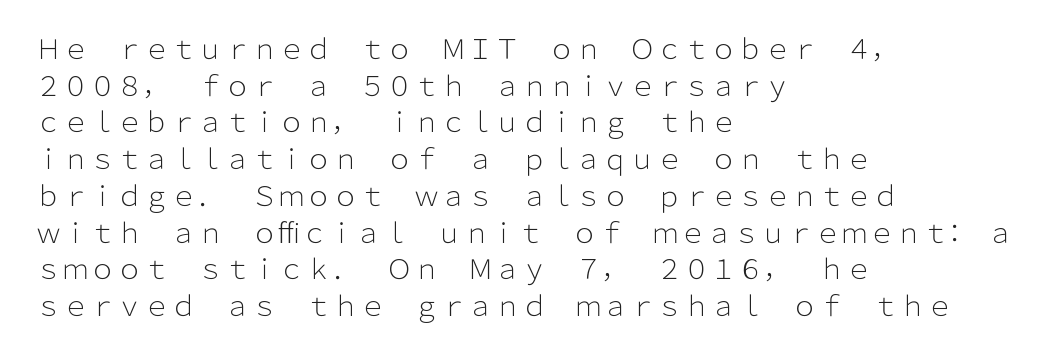
The image shows 27 px text type, upright; set left-aligned, normal line spacing (1.36x), normal letter spacing, not underlined.
